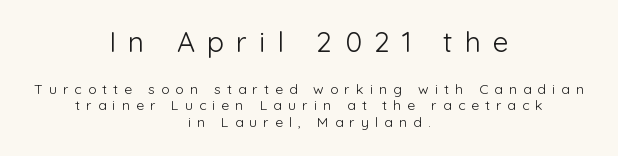
Q: Is the text bold? A: No.
Q: Is the text italic (slanted)? A: No, it is upright.
Q: Is the typeface a serif or a sans-serif typeface? A: Sans-serif.
Q: Is the text underlined? A: No.
Q: How is the paragraph aligned? A: Centered.
Q: Is the spacing between letters normal or unusually wide? A: Unusually wide.
Q: Which block of text is set in a larger size, the first (top) or the second (bottom)? A: The first (top) one.
Q: Width (condensed, normal, or wide)? A: Normal.
Q: Stroke contrast? A: Low.
Q: x-height? A: Medium.
Q: Monospaced? A: No.
